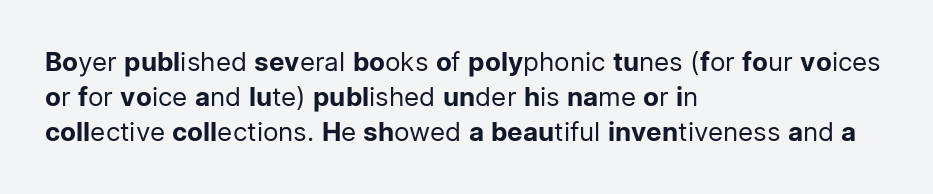
Q: Is the text bold? A: No.
Q: Is the text italic (slanted)? A: No, it is upright.
Q: Is the text underlined? A: No.
Q: How is the paragraph aligned? A: Left-aligned.
Q: Is the spacing between letters normal or unusually wide? A: Normal.
Q: Is the spacing between lines tight, normal or loose? A: Normal.
